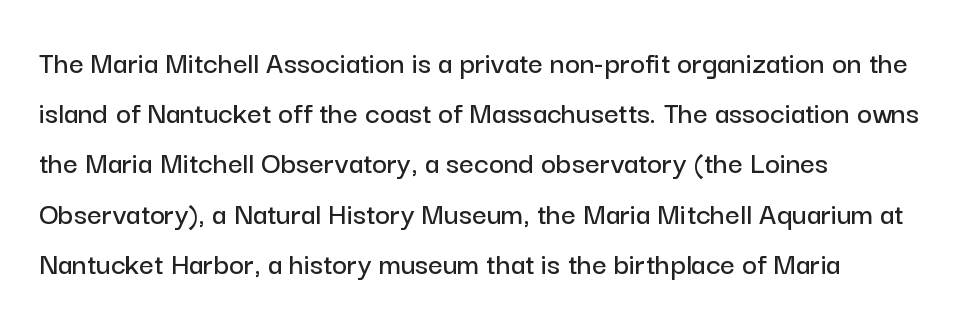
Q: Is the text italic (slanted)? A: No, it is upright.
Q: Is the typeface a serif or a sans-serif typeface? A: Sans-serif.
Q: Is the text underlined? A: No.
Q: How is the paragraph aligned? A: Left-aligned.
Q: Is the spacing between letters normal or unusually wide? A: Normal.
Q: Is the spacing between lines tight, normal or loose? A: Normal.
Q: Width (condensed, normal, or wide)? A: Normal.
Q: Stroke contrast? A: Low.
Q: x-height? A: Medium.
Q: Monospaced? A: No.
